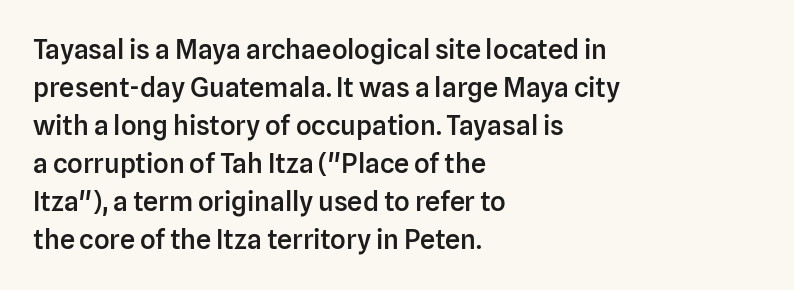
The image shows 27 px text type, upright; set left-aligned, normal line spacing (1.41x), normal letter spacing, not underlined.
